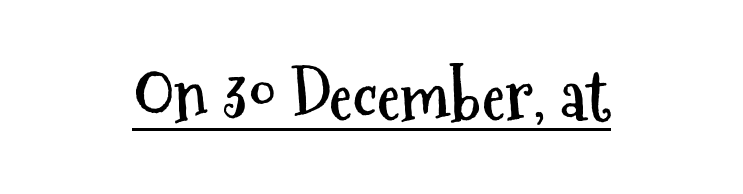
{"serif": "no", "italic": "no", "bold": "yes", "weight": "semibold", "width": "condensed", "stroke_contrast": "medium", "x_height": "medium", "monospaced": "no", "underline": "yes", "align": "center", "letter_spacing": "normal", "letter_spacing_em": 0.0, "glyph_px": 67}
